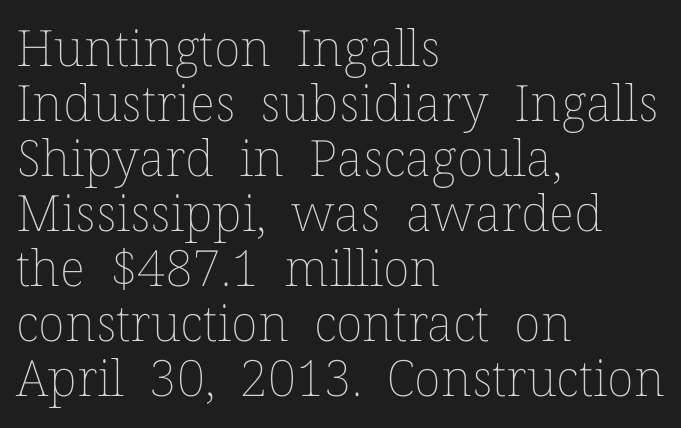
The image shows 50 px thin type, upright; set left-aligned, tight line spacing (1.1x), normal letter spacing, not underlined; low stroke contrast and a medium x-height.
